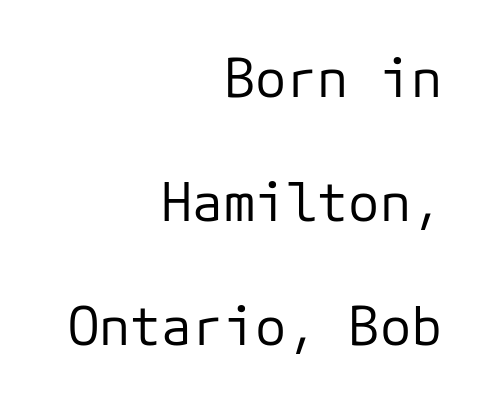
The image shows 52 px regular-weight sans-serif type, upright, monospaced; set right-aligned, loose line spacing (2.38x), normal letter spacing, not underlined; low stroke contrast and a medium x-height.
